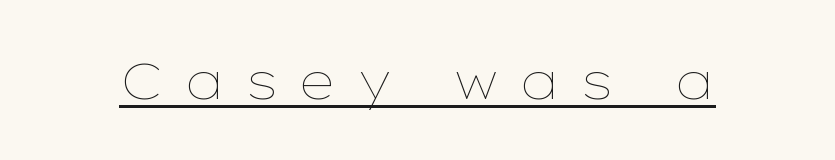
The image shows 51 px thin, wide type, upright; set unusually wide letter spacing (+0.4 em), underlined; low stroke contrast and a medium x-height.
